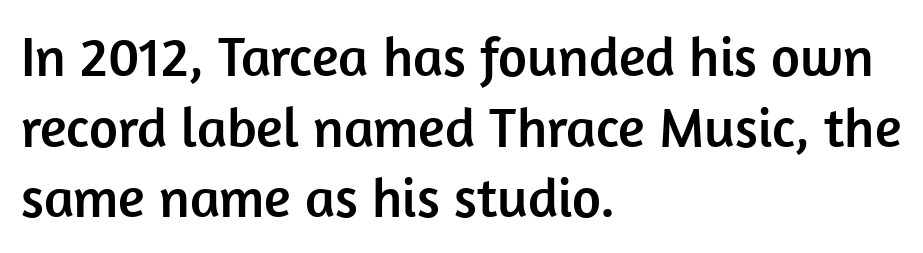
{"serif": "no", "italic": "no", "width": "normal", "stroke_contrast": "low", "x_height": "medium", "monospaced": "no", "underline": "no", "align": "left", "line_spacing": "normal", "line_spacing_ratio": 1.26, "letter_spacing": "normal", "letter_spacing_em": 0.0, "glyph_px": 56}
